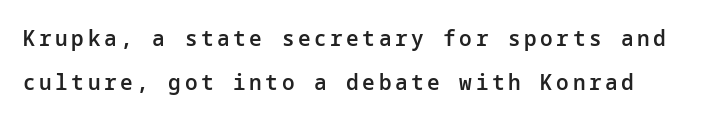
{"italic": "no", "bold": "semi", "underline": "no", "line_spacing": "loose", "line_spacing_ratio": 2.1, "glyph_px": 21}
